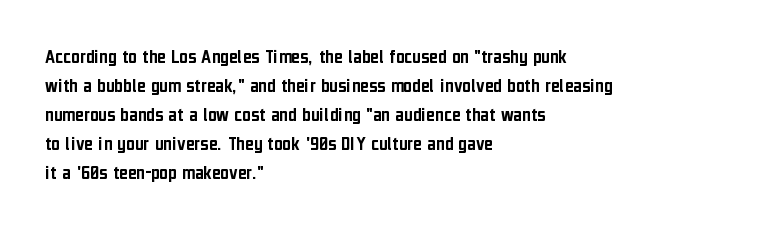
Does the leading feel generous? No, just average. Nobody touched the tracking dial on this one. This is the regular roman posture of the typeface. Visually the block forms a straight wall on the left and a jagged coastline on the right.
